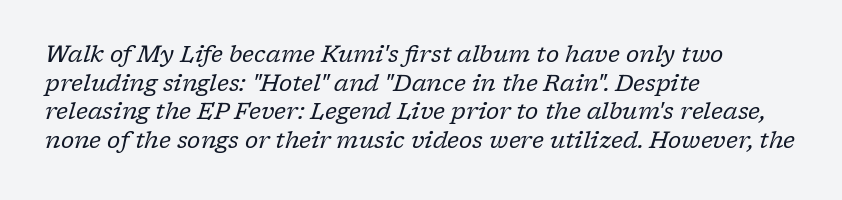
Q: Is the text bold? A: No.
Q: Is the text italic (slanted)? A: Yes, it leans right by about 17 degrees.
Q: Is the text underlined? A: No.
Q: How is the paragraph aligned? A: Left-aligned.
Q: Is the spacing between letters normal or unusually wide? A: Normal.
